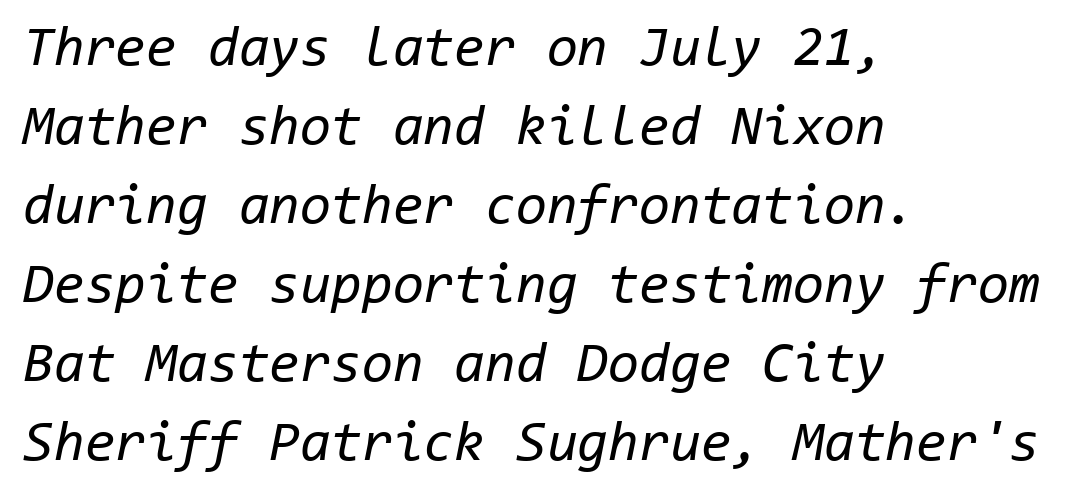
The image shows 56 px regular-weight type, italic (leaning right), monospaced; set left-aligned, normal line spacing (1.41x), normal letter spacing, not underlined; low stroke contrast and a medium x-height.
